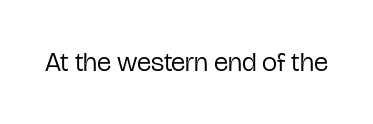
Q: Is the text bold? A: No.
Q: Is the text italic (slanted)? A: No, it is upright.
Q: Is the text underlined? A: No.
Q: Is the spacing between letters normal or unusually wide? A: Normal.
